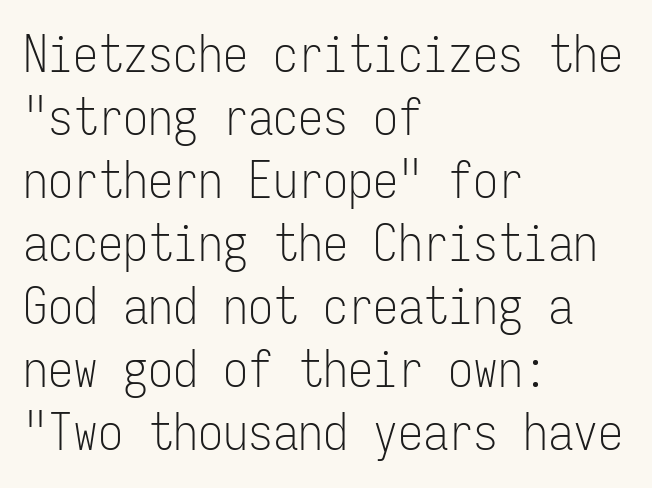
The image shows 50 px light, condensed sans-serif type, upright, monospaced; set left-aligned, normal line spacing (1.26x), normal letter spacing, not underlined; low stroke contrast and a medium x-height.
